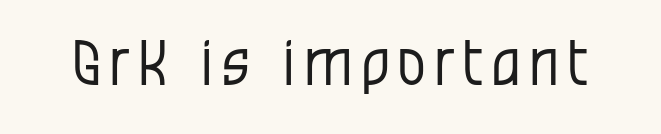
Ink coverage per letter is moderate at most. The passage shown is typeset with a sans-serif family. Decoration check: the copy has no underline. Rendered with straight, roman letterforms. Varying glyph widths throughout — classic text-font behaviour.
